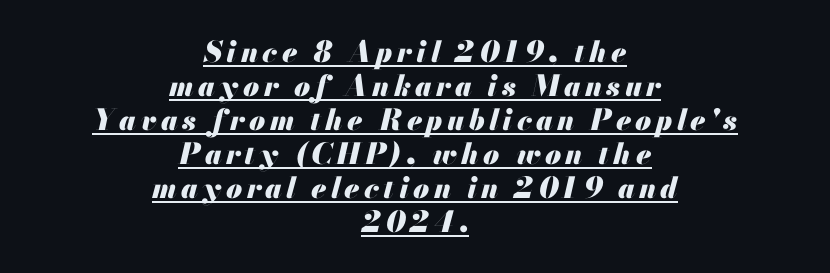
Q: Is the text bold? A: Yes.
Q: Is the text italic (slanted)? A: Yes, it leans right by about 13 degrees.
Q: Is the text underlined? A: Yes.
Q: How is the paragraph aligned? A: Centered.
Q: Width (condensed, normal, or wide)? A: Normal.
Q: Stroke contrast? A: Medium.
Q: x-height? A: Small.
Q: Monospaced? A: No.
